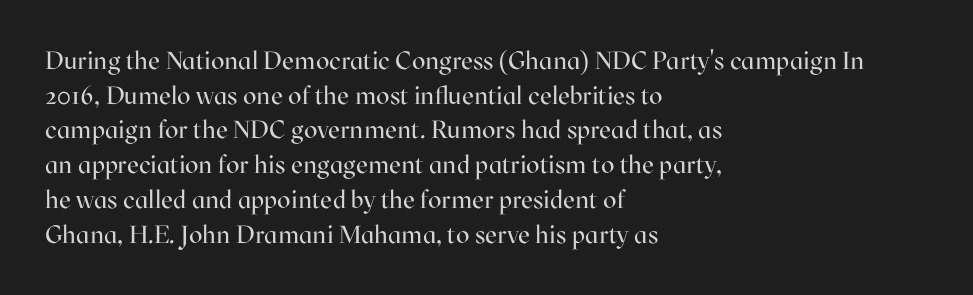
{"italic": "no", "bold": "no", "underline": "no", "align": "left", "line_spacing": "normal", "line_spacing_ratio": 1.39, "letter_spacing": "normal", "letter_spacing_em": 0.0, "glyph_px": 25}
